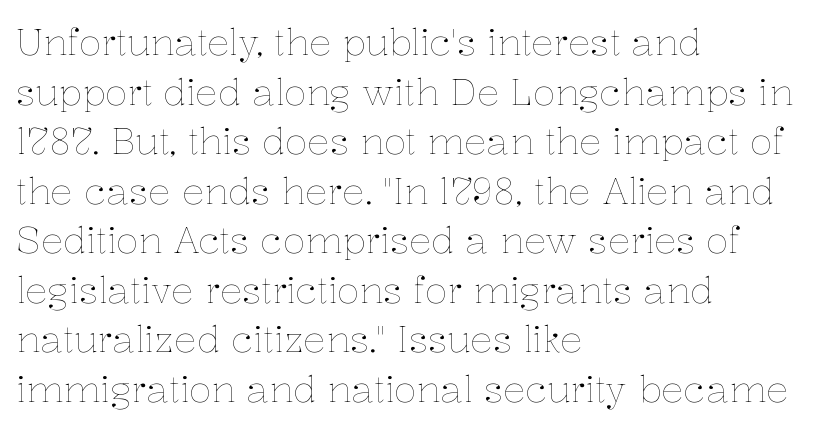
Q: Is the text bold? A: No.
Q: Is the text italic (slanted)? A: No, it is upright.
Q: Is the text underlined? A: No.
Q: How is the paragraph aligned? A: Left-aligned.
Q: Is the spacing between letters normal or unusually wide? A: Normal.
Q: Is the spacing between lines tight, normal or loose? A: Normal.
Q: Width (condensed, normal, or wide)? A: Normal.
Q: Stroke contrast? A: Low.
Q: x-height? A: Medium.
Q: Monospaced? A: No.
